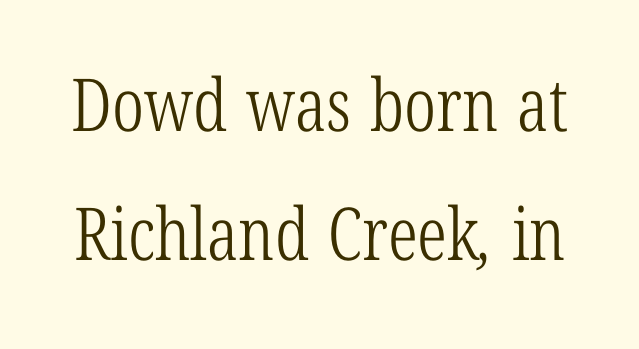
The image shows 73 px light, condensed serif type; set line spacing 1.77x, normal letter spacing, not underlined; low stroke contrast and a medium x-height.
